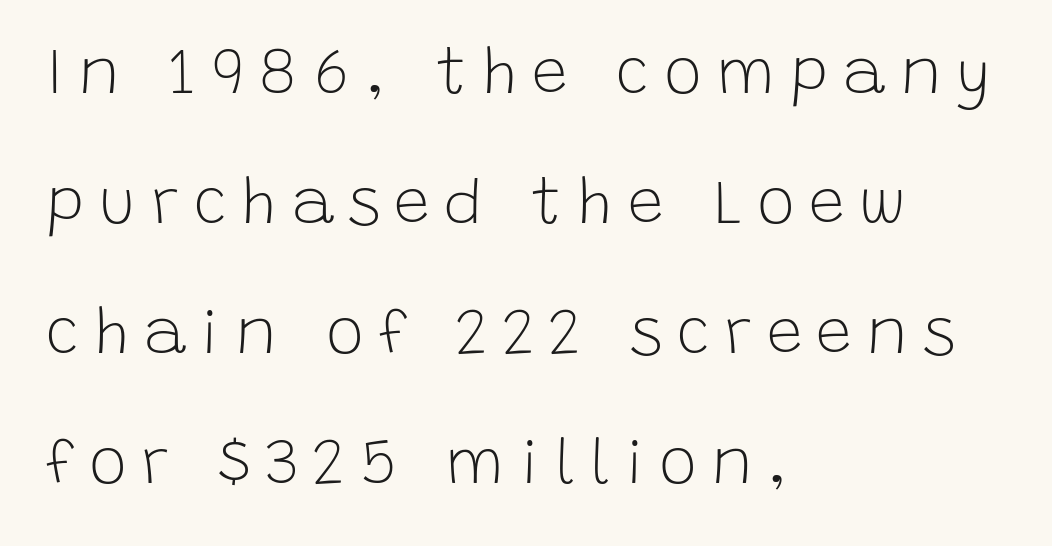
Q: Is the text bold? A: No.
Q: Is the text italic (slanted)? A: No, it is upright.
Q: Is the typeface a serif or a sans-serif typeface? A: Sans-serif.
Q: Is the text underlined? A: No.
Q: How is the paragraph aligned? A: Left-aligned.
Q: Is the spacing between letters normal or unusually wide? A: Unusually wide.
Q: Is the spacing between lines tight, normal or loose? A: Loose.
Q: Width (condensed, normal, or wide)? A: Normal.
Q: Stroke contrast? A: Low.
Q: x-height? A: Large.
Q: Monospaced? A: No.
